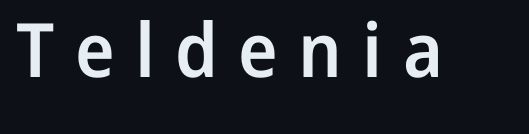
{"serif": "no", "italic": "no", "bold": "semi", "weight": "semibold", "width": "normal", "stroke_contrast": "low", "x_height": "medium", "monospaced": "no", "underline": "no", "letter_spacing": "wide", "letter_spacing_em": 0.27, "glyph_px": 75}
